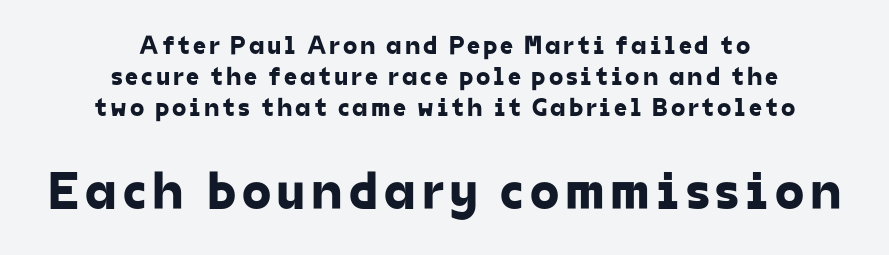
The image shows 53 px sans-serif type; set centered, line spacing 1.2x, not underlined; the second (bottom) block is 2.04x larger; low stroke contrast and a medium x-height.
